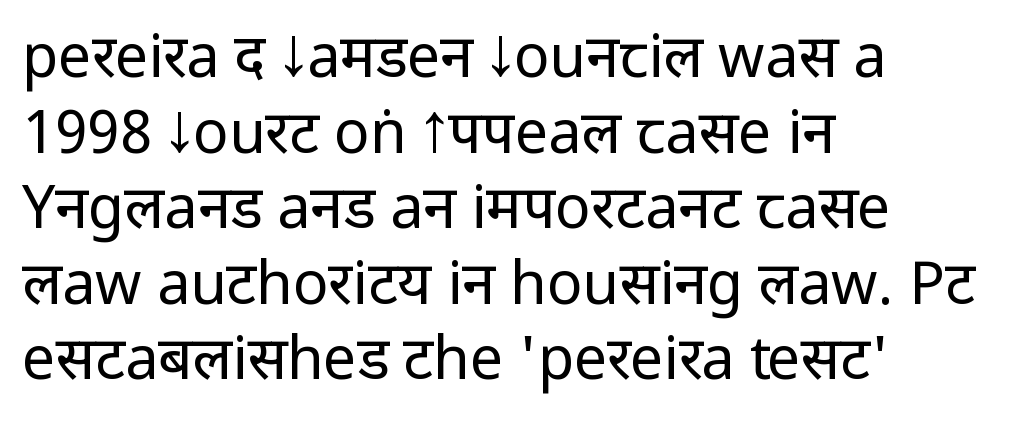
There is no visible air inserted between adjacent glyphs. The string is rendered with underlining switched off. The lines in this sample share a left origin and differ only in where they stop. This is sans-serif lettering, the kind often seen on screens and signage.
